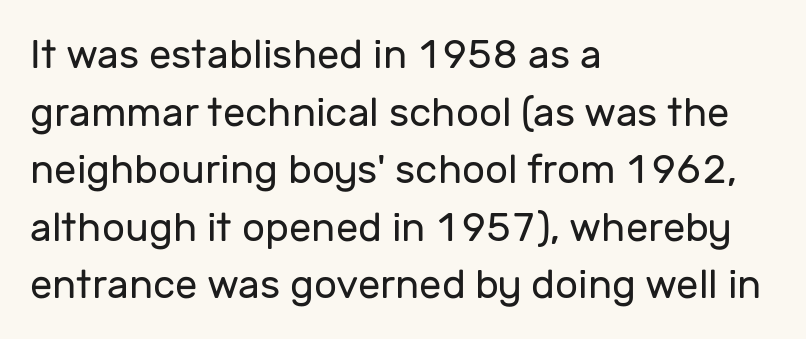
There is no visible air inserted between adjacent glyphs. This sample is left-justified, so line endings fall wherever the words run out. Unlike a traditional serif, this face leaves its strokes unadorned. Words float on clear page, feet unadorned. The letters advance in unequal steps, a hallmark of proportional type.
